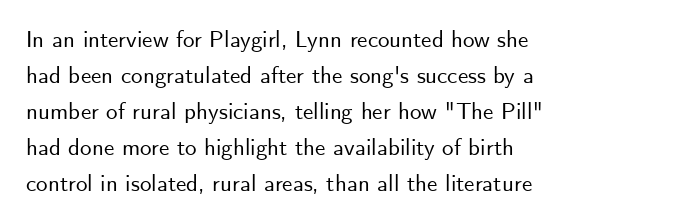
{"italic": "no", "underline": "no", "align": "left", "line_spacing": "normal", "line_spacing_ratio": 1.57, "letter_spacing": "normal", "letter_spacing_em": 0.0, "glyph_px": 23}
